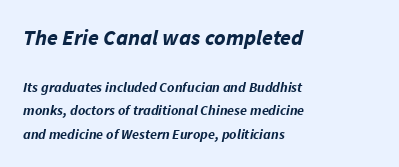
{"italic": "yes", "lean": "right", "slant_degrees": 11, "bold": "yes", "underline": "no", "align": "left", "line_spacing": "normal", "line_spacing_ratio": 1.69, "letter_spacing": "normal", "letter_spacing_em": 0.0, "larger_block": "first", "size_ratio": 1.57, "glyph_px": 22}
